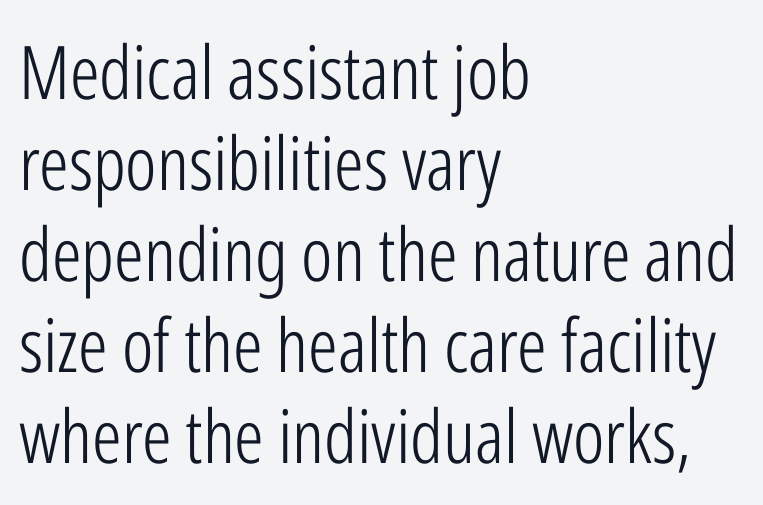
{"serif": "no", "italic": "no", "bold": "no", "weight": "light", "width": "condensed", "stroke_contrast": "low", "x_height": "medium", "monospaced": "no", "underline": "no", "align": "left", "line_spacing_ratio": 1.23, "letter_spacing": "normal", "letter_spacing_em": 0.0, "glyph_px": 74}
